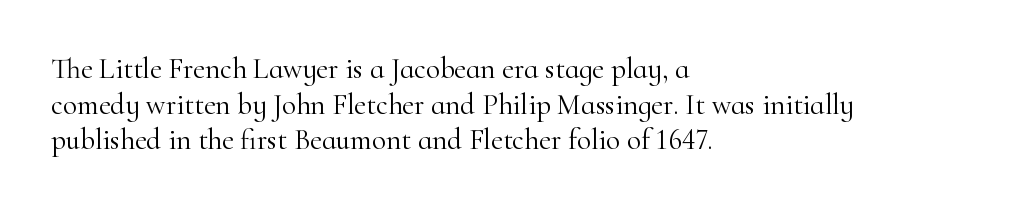
The glyphs are unaccompanied by any horizontal stroke below them. If you drew a ruler down the left edge, every line would touch it. In terms of letterspacing, this is plain default setting. Note the varied advance widths — an 'i' is clearly narrower than an 'm'. Posture: upright roman. Examine the stroke ends and you'll spot serifs.
